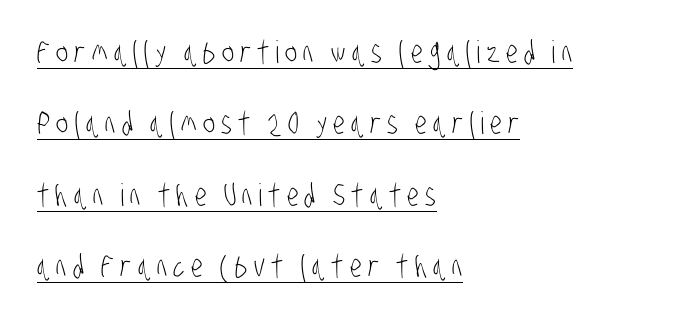
{"serif": "no", "bold": "no", "weight": "light", "width": "condensed", "stroke_contrast": "low", "x_height": "large", "monospaced": "no", "underline": "yes", "align": "left", "line_spacing": "loose", "line_spacing_ratio": 2.3, "letter_spacing": "wide", "letter_spacing_em": 0.2, "glyph_px": 31}
